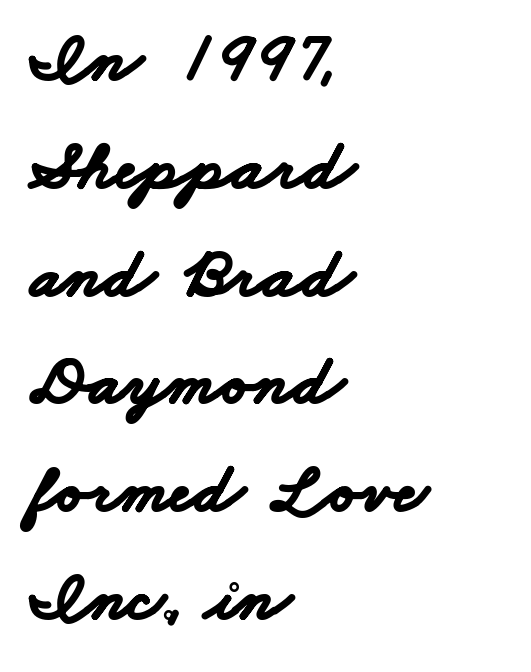
{"serif": "no", "bold": "yes", "weight": "bold", "width": "wide", "stroke_contrast": "low", "x_height": "small", "monospaced": "no", "underline": "no", "align": "left", "line_spacing": "normal", "line_spacing_ratio": 1.54, "letter_spacing": "normal", "letter_spacing_em": 0.0, "glyph_px": 70}
